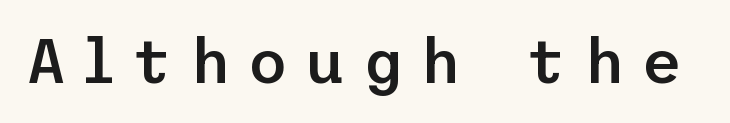
It's the straight-up-and-down kind of type. Nope, no serifs anywhere on these letters. What stands out about the letter spacing? Its width — letters are far apart. Caption: semibold face, moderately heavy strokes. The space directly below the letters is spotless.
